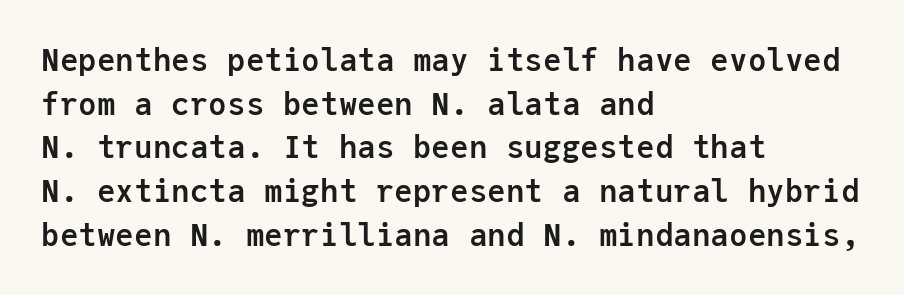
This sample uses a sans-serif face. How heavy is the stroke? Heavy — this is a bold. Default kerning and tracking; the words read as compact shapes. Clear beneath every line of the passage.
